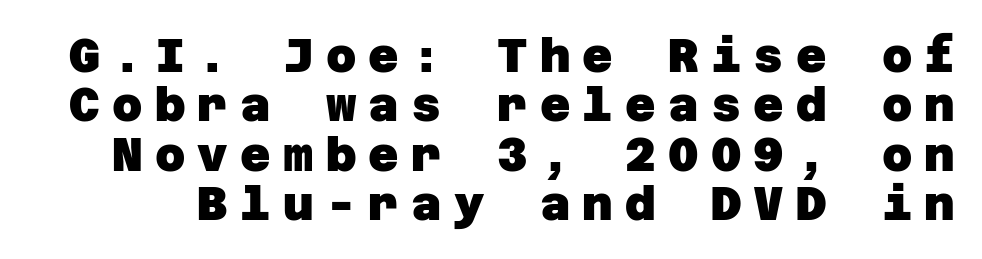
Its strokes are broad and dark, the hallmark of bold type. The letterforms stand isolated, each surrounded by extra space. Grotesque or geometric, the face here clearly has no serifs. The baseline area is clear. Very little white space separates one row of letters from the next.
